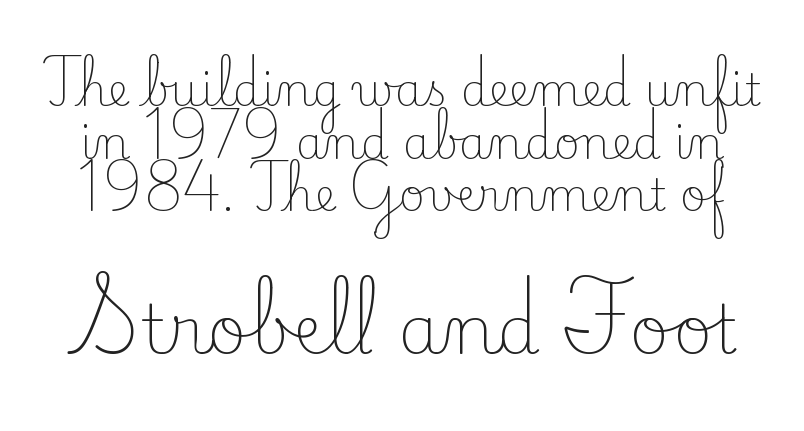
Q: Is the text bold? A: No.
Q: Is the text italic (slanted)? A: No, it is upright.
Q: Is the typeface a serif or a sans-serif typeface? A: Serif.
Q: Is the text underlined? A: No.
Q: Is the spacing between letters normal or unusually wide? A: Normal.
Q: Which block of text is set in a larger size, the first (top) or the second (bottom)? A: The second (bottom) one.
Q: Width (condensed, normal, or wide)? A: Normal.
Q: Stroke contrast? A: Low.
Q: x-height? A: Small.
Q: Monospaced? A: No.
